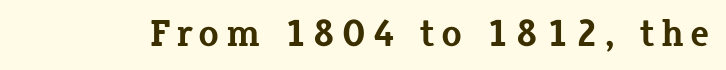
Q: Is the text bold? A: Yes.
Q: Is the text italic (slanted)? A: No, it is upright.
Q: Is the typeface a serif or a sans-serif typeface? A: Serif.
Q: Is the text underlined? A: No.
Q: Width (condensed, normal, or wide)? A: Normal.
Q: Stroke contrast? A: Low.
Q: x-height? A: Medium.
Q: Monospaced? A: No.
